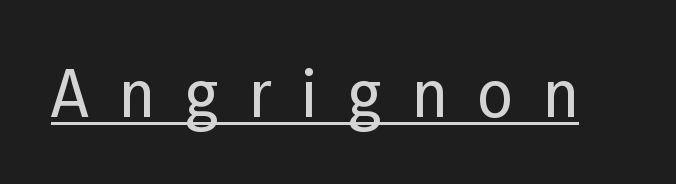
The image shows 62 px condensed sans-serif type, upright; set unusually wide letter spacing (+0.49 em), underlined; low stroke contrast and a medium x-height.
